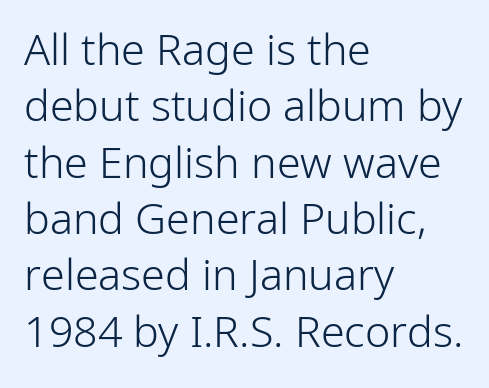
The image shows 43 px light sans-serif type, upright; set left-aligned, normal line spacing (1.31x), normal letter spacing, not underlined; low stroke contrast and a medium x-height.
